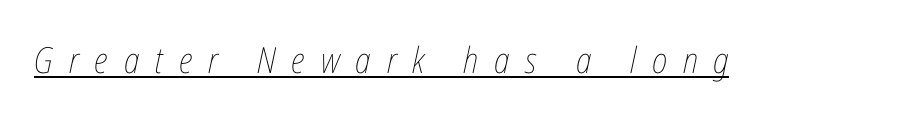
The characters are drawn with everyday or finer stroke widths. These lines have a slow, spaced-out rhythm from letter to letter. Compared with ordinary roman type, these characters are visibly tilted. A rule runs beneath these lines of type. The rendering uses natural spacing where letterforms have individual widths.
